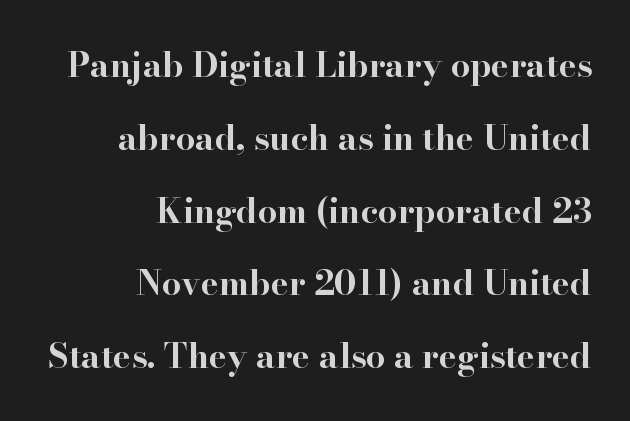
The rendering uses a large line-height, opening up the rows. Note the varied advance widths — an 'i' is clearly narrower than an 'm'. Letter spacing: default. Note: serifs present on the glyphs. Chunky letters — that's bold for sure.
